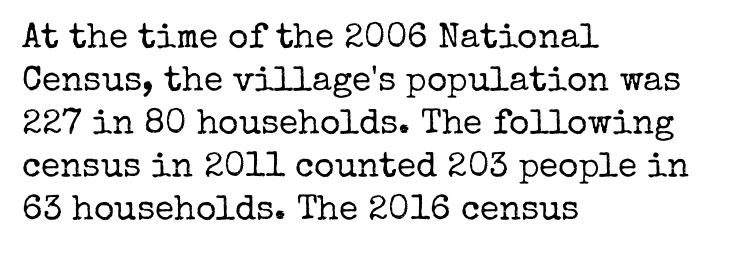
The rendering keeps characters at their native spacing. The rendering uses natural spacing where letterforms have individual widths. Designer's note — italics off, roman on. Anything drawn beneath the words? Only blank space. Stem width sits at or under what a default text font uses.
